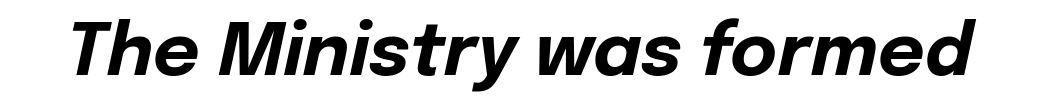
{"italic": "yes", "lean": "right", "slant_degrees": 12, "bold": "yes", "weight": "bold", "width": "normal", "stroke_contrast": "low", "x_height": "medium", "monospaced": "no", "underline": "no", "letter_spacing": "normal", "letter_spacing_em": 0.0, "glyph_px": 72}
